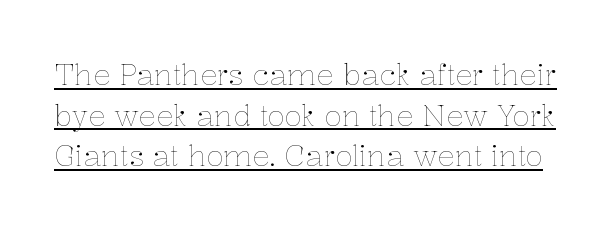
The image shows 29 px thin type, upright; set normal line spacing (1.4x), normal letter spacing, underlined; low stroke contrast and a medium x-height.
